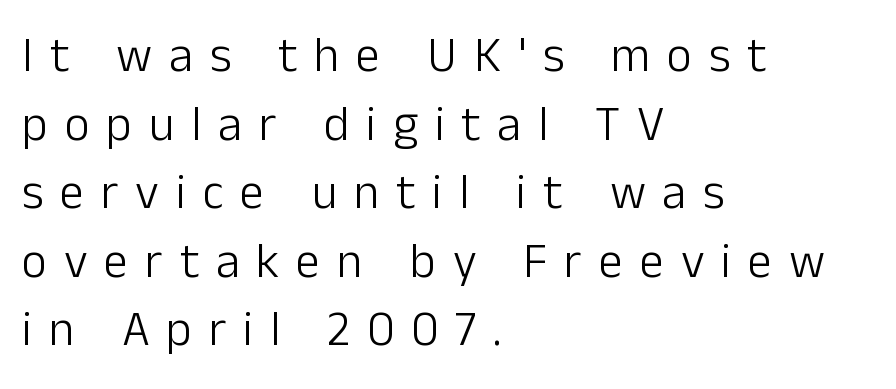
{"serif": "no", "italic": "no", "bold": "no", "weight": "light", "width": "normal", "stroke_contrast": "low", "x_height": "medium", "monospaced": "no", "underline": "no", "align": "left", "line_spacing": "normal", "line_spacing_ratio": 1.4, "letter_spacing": "wide", "letter_spacing_em": 0.34, "glyph_px": 49}
